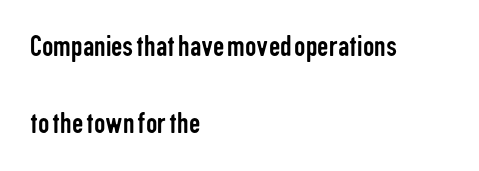
The image shows 32 px regular-weight, condensed sans-serif type, upright; set left-aligned, loose line spacing (2.42x), normal letter spacing, not underlined; low stroke contrast and a medium x-height.
